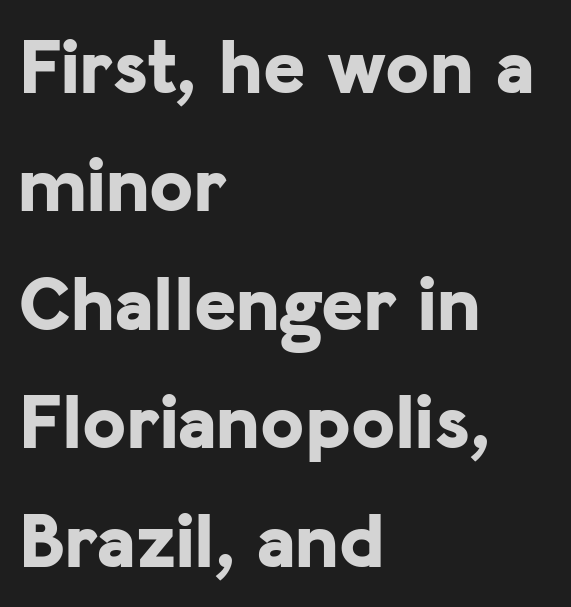
The image shows 80 px bold sans-serif type, upright; set left-aligned, normal line spacing (1.48x), normal letter spacing, not underlined; low stroke contrast and a medium x-height.
